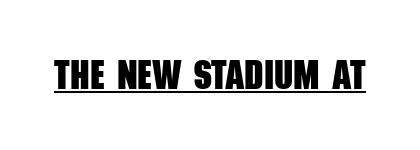
{"serif": "no", "bold": "yes", "weight": "heavy", "width": "condensed", "stroke_contrast": "low", "x_height": "large", "monospaced": "no", "underline": "yes", "letter_spacing": "normal", "letter_spacing_em": 0.0, "glyph_px": 41}
